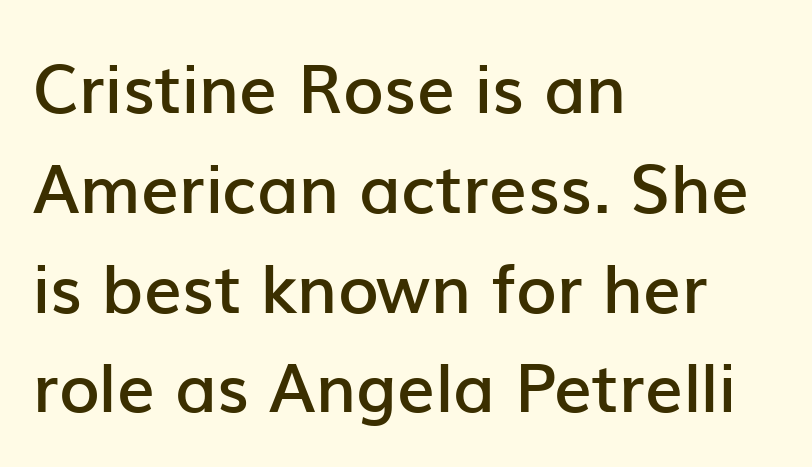
Q: Is the text bold? A: Semi-bold.
Q: Is the text italic (slanted)? A: No, it is upright.
Q: Is the typeface a serif or a sans-serif typeface? A: Sans-serif.
Q: Is the text underlined? A: No.
Q: How is the paragraph aligned? A: Left-aligned.
Q: Is the spacing between letters normal or unusually wide? A: Normal.
Q: Is the spacing between lines tight, normal or loose? A: Normal.
Q: Width (condensed, normal, or wide)? A: Normal.
Q: Stroke contrast? A: Low.
Q: x-height? A: Medium.
Q: Monospaced? A: No.
